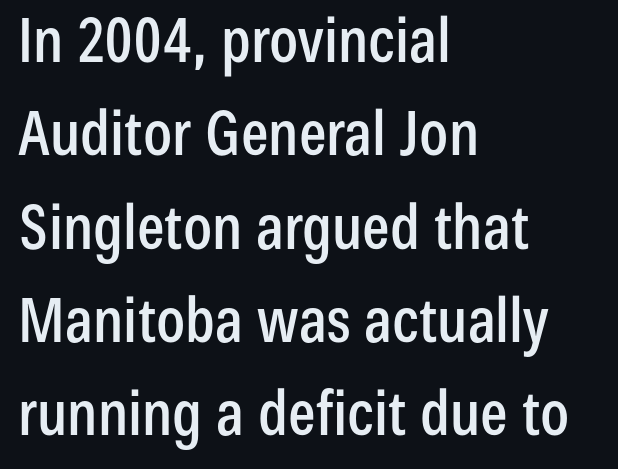
This is roman type, the default non-slanted kind. The vertical gap from one line to the next is medium. Character widths vary here, with narrow letters taking less room than wide ones. In CSS terms this would be text-align: left. Check where the strokes stop: nothing finishes them off — pure sans.
